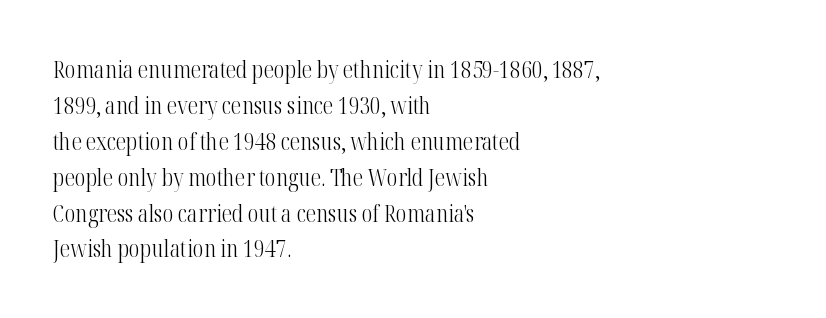
The foot of each line stays bare and open. It's the straight-up-and-down kind of type. The gaps between neighbouring characters are ordinary and unremarkable. A normal amount of white space separates one row of letters from the next. Typeset ragged right — the left edge is the straight one. Is the stroke heavy? The answer is a plain regular-or-lighter.
